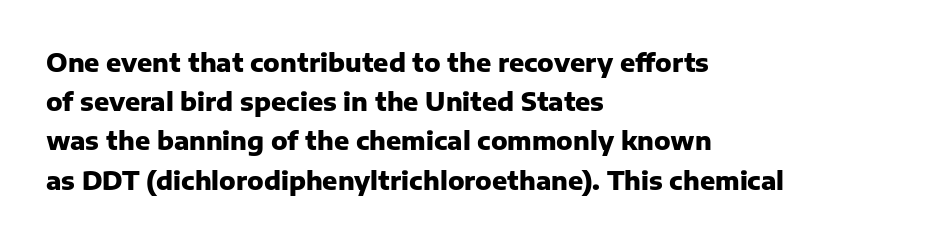
The image shows 25 px bold type, upright; set left-aligned, normal line spacing (1.57x), normal letter spacing, not underlined.
